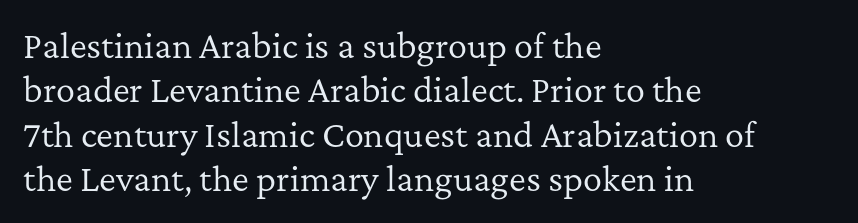
The image shows 32 px regular-weight serif type, upright; set left-aligned, normal line spacing (1.39x), normal letter spacing, not underlined; low stroke contrast and a medium x-height.
